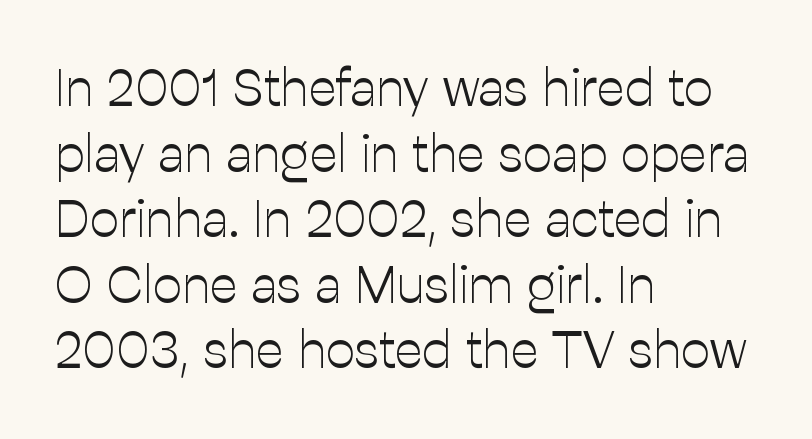
Nobody drew a line under any word here. Do the characters align in a grid? No, the font is proportional. Weight class: somewhere from thin through regular. The vertical gap from one line to the next is medium. Which margin do the lines hug? The left one — the right edge is uneven.
